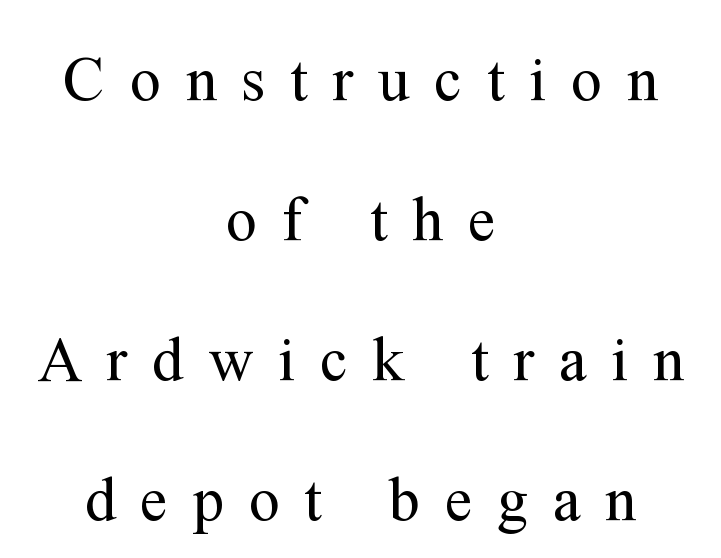
Students, note that the glyphs here are deliberately spaced far apart. Each row of text sits above clean, open space. Ink coverage per letter is moderate at most. Note: serifs present on the glyphs.
